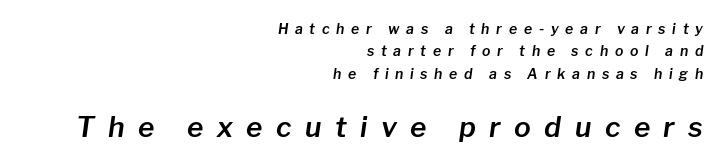
The image shows 28 px text type, italic (leaning right); set right-aligned, normal line spacing (1.59x), unusually wide letter spacing (+0.48 em), not underlined; the second (bottom) block is 2.0x larger; low stroke contrast and a medium x-height.
